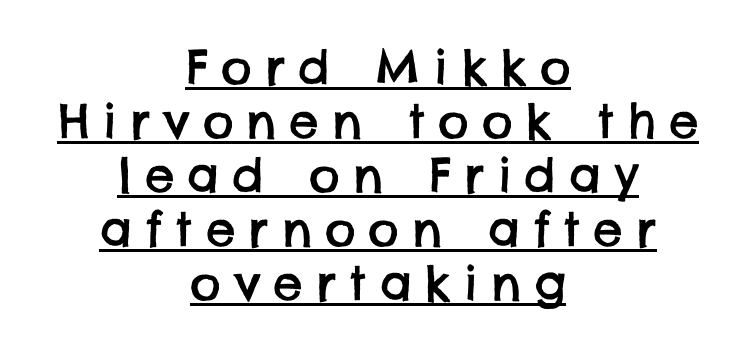
{"serif": "no", "width": "normal", "stroke_contrast": "low", "x_height": "large", "monospaced": "no", "underline": "yes", "align": "center", "line_spacing": "tight", "line_spacing_ratio": 1.15, "letter_spacing": "wide", "letter_spacing_em": 0.28, "glyph_px": 47}
